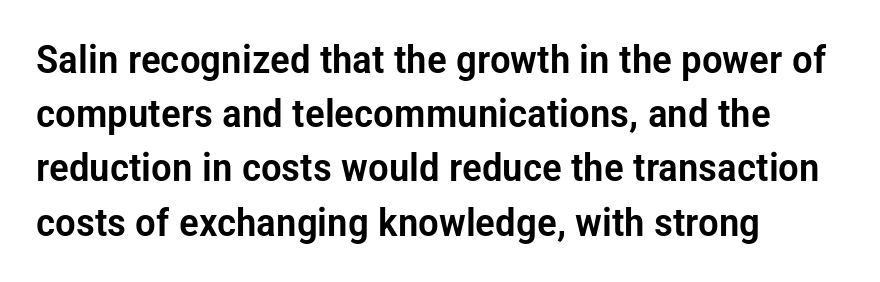
{"serif": "no", "italic": "no", "width": "condensed", "stroke_contrast": "low", "x_height": "medium", "monospaced": "no", "underline": "no", "align": "left", "line_spacing": "normal", "line_spacing_ratio": 1.39, "letter_spacing": "normal", "letter_spacing_em": 0.0, "glyph_px": 39}
